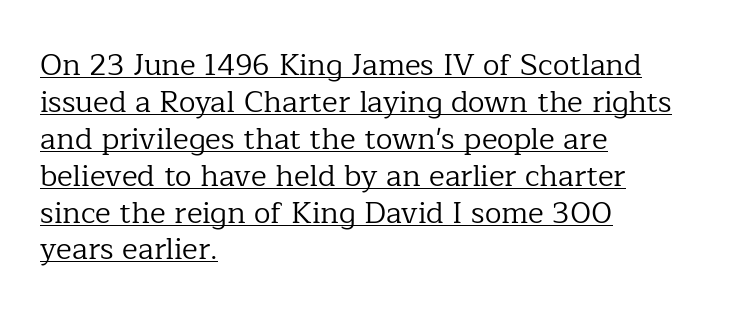
Posture: straight, roman, zero tilt. Spacing verdict: proportional, widths tailored to each character. Which margin do the lines hug? The left one — the right edge is uneven. The strokes are not fattened; the text isn't bold. The glyphs are accompanied by a horizontal stroke just below them. Standard letterfit; no display-style spreading of the glyphs.
